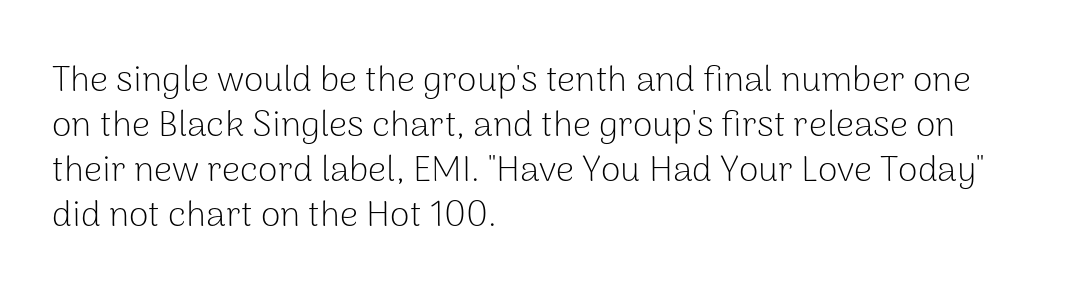
The image shows 36 px light sans-serif type, upright; set left-aligned, normal line spacing (1.25x), normal letter spacing, not underlined; low stroke contrast and a medium x-height.
